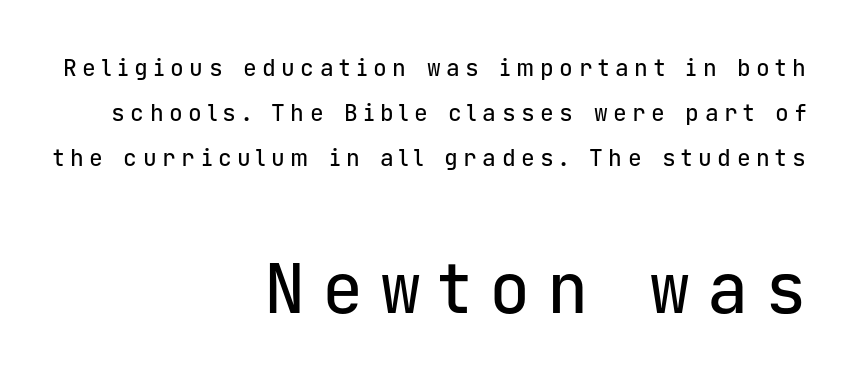
{"serif": "no", "italic": "no", "width": "normal", "stroke_contrast": "low", "x_height": "medium", "monospaced": "yes", "underline": "no", "align": "right", "line_spacing": "loose", "line_spacing_ratio": 1.96, "letter_spacing": "wide", "letter_spacing_em": 0.24, "larger_block": "second", "size_ratio": 3.0, "glyph_px": 69}
